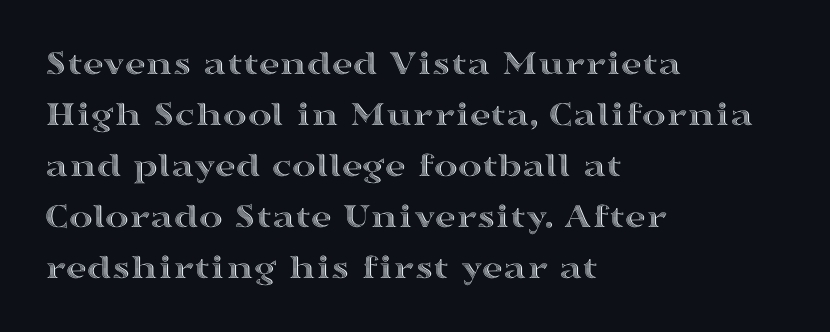
The image shows 36 px wide type, upright; set left-aligned, normal line spacing (1.42x), normal letter spacing, not underlined; a medium x-height.
